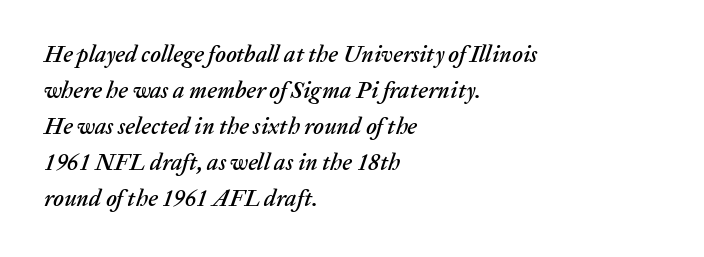
Q: Is the text italic (slanted)? A: Yes, it leans right by about 20 degrees.
Q: Is the text underlined? A: No.
Q: How is the paragraph aligned? A: Left-aligned.
Q: Is the spacing between letters normal or unusually wide? A: Normal.
Q: Is the spacing between lines tight, normal or loose? A: Normal.
